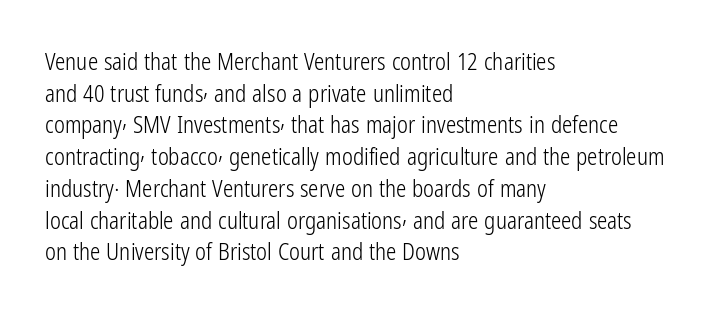
The image shows 23 px text type, upright; set left-aligned, normal line spacing (1.38x), normal letter spacing, not underlined.
